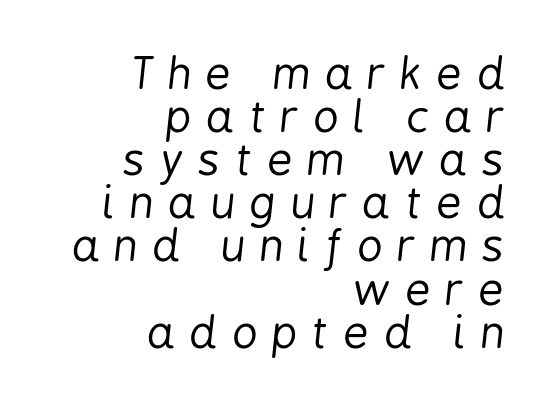
You could not count columns in this text — the font is proportionally spaced. The letters look calm and open, with moderate or lighter stems. Compared with a flush-left layout, this one pins lines to the opposite, right side. Would a proofreader flag this as italicized? Yes.
